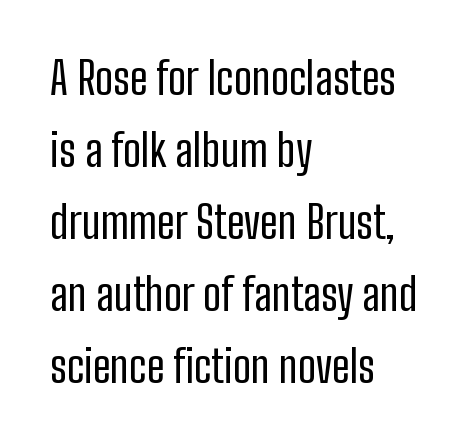
Q: Is the text bold? A: No.
Q: Is the text italic (slanted)? A: No, it is upright.
Q: Is the typeface a serif or a sans-serif typeface? A: Sans-serif.
Q: Is the text underlined? A: No.
Q: How is the paragraph aligned? A: Left-aligned.
Q: Is the spacing between letters normal or unusually wide? A: Normal.
Q: Is the spacing between lines tight, normal or loose? A: Normal.
Q: Width (condensed, normal, or wide)? A: Condensed.
Q: Stroke contrast? A: Low.
Q: x-height? A: Medium.
Q: Monospaced? A: No.
